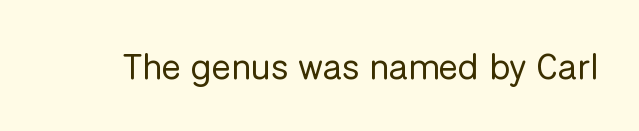
{"serif": "no", "italic": "no", "bold": "no", "weight": "regular", "width": "normal", "stroke_contrast": "low", "x_height": "medium", "monospaced": "no", "underline": "no", "letter_spacing": "normal", "letter_spacing_em": 0.0, "glyph_px": 36}
